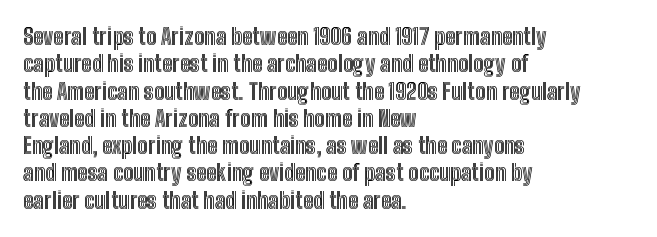
The lines are quadded left. Bare-footed words on every line. Notice how the stems are strictly vertical — no italics here. The gaps between neighbouring characters are ordinary and unremarkable.
